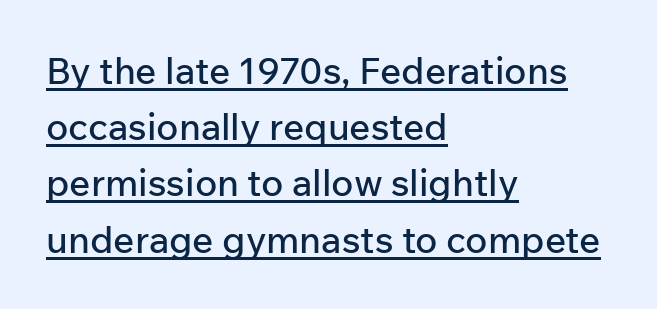
Q: Is the text italic (slanted)? A: No, it is upright.
Q: Is the typeface a serif or a sans-serif typeface? A: Sans-serif.
Q: Is the text underlined? A: Yes.
Q: How is the paragraph aligned? A: Left-aligned.
Q: Is the spacing between letters normal or unusually wide? A: Normal.
Q: Is the spacing between lines tight, normal or loose? A: Normal.
Q: Width (condensed, normal, or wide)? A: Normal.
Q: Stroke contrast? A: Low.
Q: x-height? A: Medium.
Q: Monospaced? A: No.
